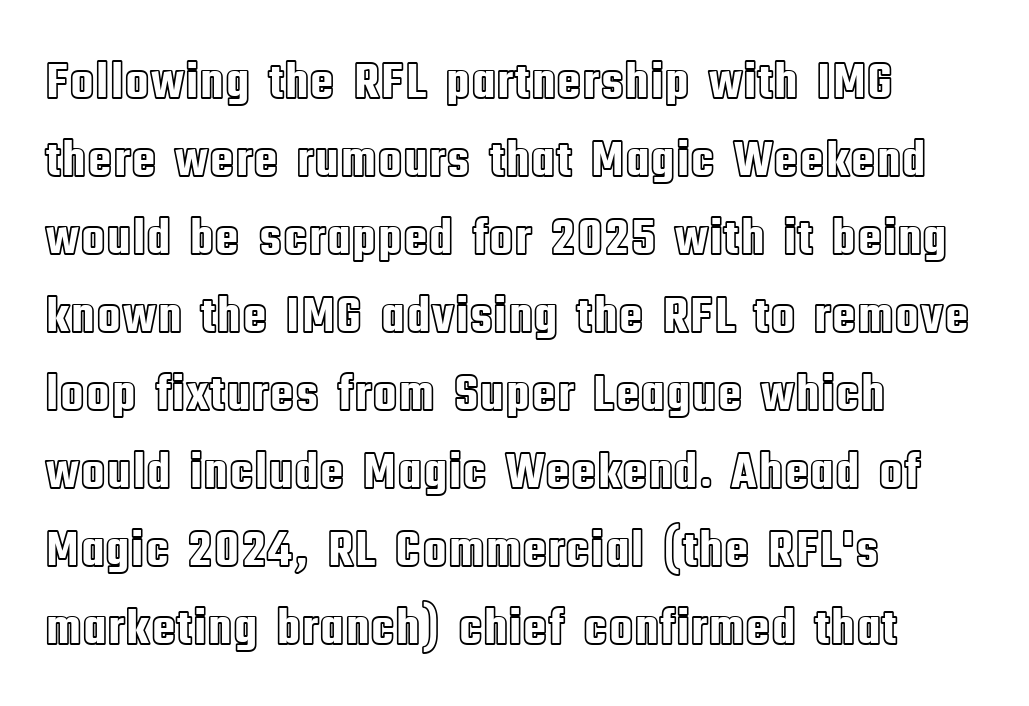
{"italic": "no", "width": "condensed", "x_height": "large", "monospaced": "no", "underline": "no", "align": "left", "line_spacing": "normal", "line_spacing_ratio": 1.5, "letter_spacing": "normal", "letter_spacing_em": 0.0, "glyph_px": 52}
